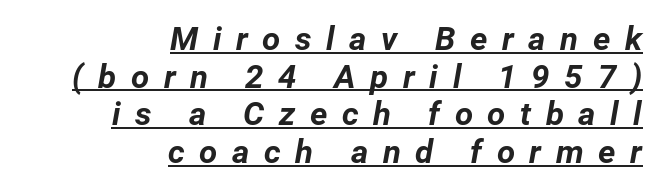
These lines are rendered in a variable-pitch font. Quick note: italic. Quick note: underline on. I'd describe the lettering as bold — thick and assertive. These lines are set flush right with a ragged left edge. The line-height multiplier appears low, near solid setting.
